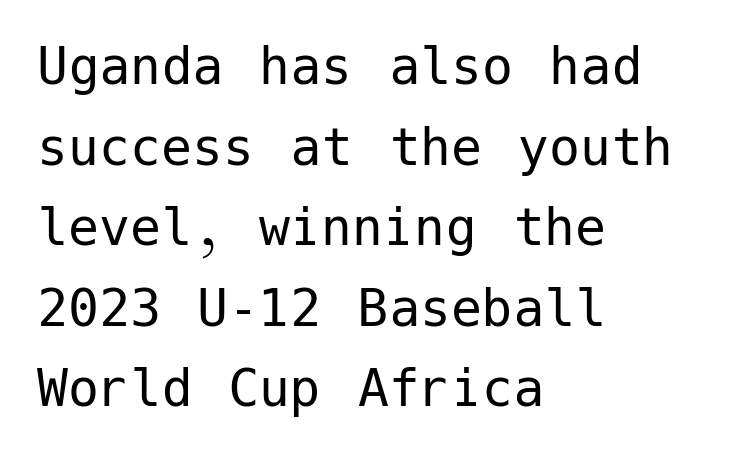
{"serif": "no", "italic": "no", "bold": "no", "weight": "regular", "width": "normal", "stroke_contrast": "low", "x_height": "medium", "underline": "no", "align": "left", "line_spacing": "normal", "line_spacing_ratio": 1.3, "letter_spacing": "normal", "letter_spacing_em": 0.0, "glyph_px": 62}
